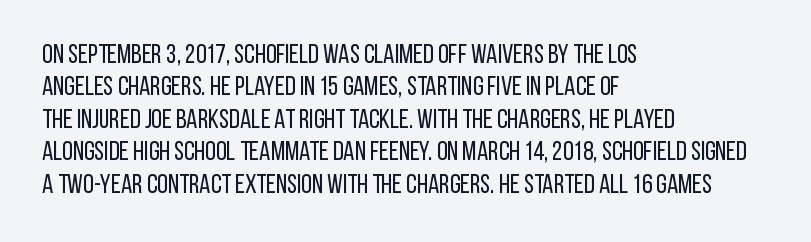
Q: Is the text bold? A: No.
Q: Is the text italic (slanted)? A: No, it is upright.
Q: Is the text underlined? A: No.
Q: How is the paragraph aligned? A: Left-aligned.
Q: Is the spacing between letters normal or unusually wide? A: Normal.
